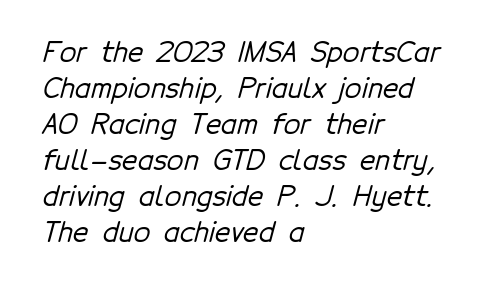
Nobody touched the tracking dial on this one. Which margin do the lines hug? The left one — the right edge is uneven. The passage shown is not underscored anywhere. Compared with typical paragraphs, the rows here are spaced about the same.
